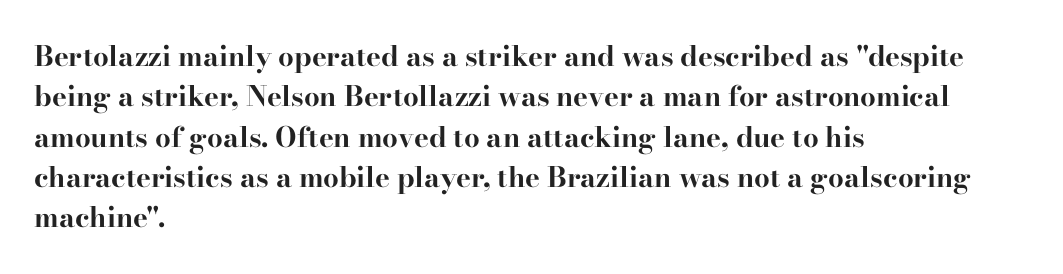
Does the leading feel generous? No, just average. The tracking reads as untouched default to a designer's eye. Italic? Not at all — the glyphs are vertical. A bare baseline throughout the passage. Is this a sans? No — the strokes have serifs.
